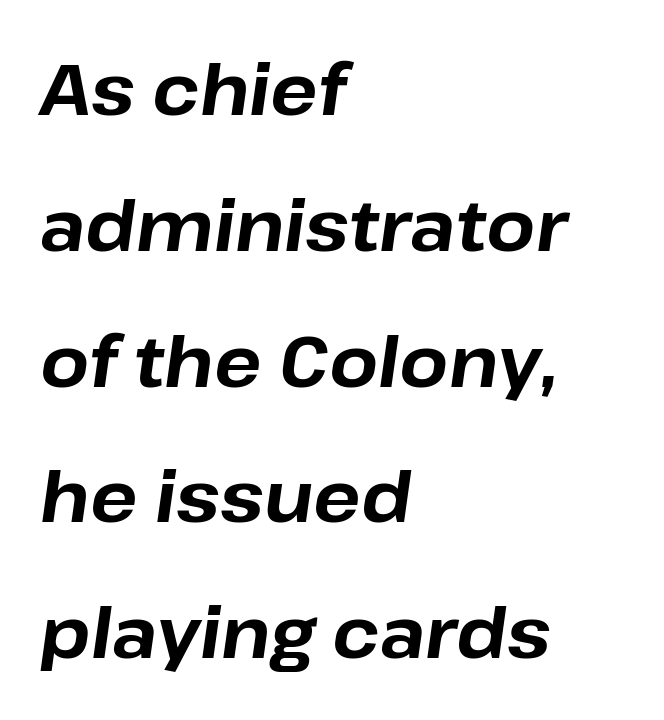
The image shows 70 px bold type, italic (leaning right); set left-aligned, loose line spacing (1.94x), normal letter spacing, not underlined; low stroke contrast and a medium x-height.
